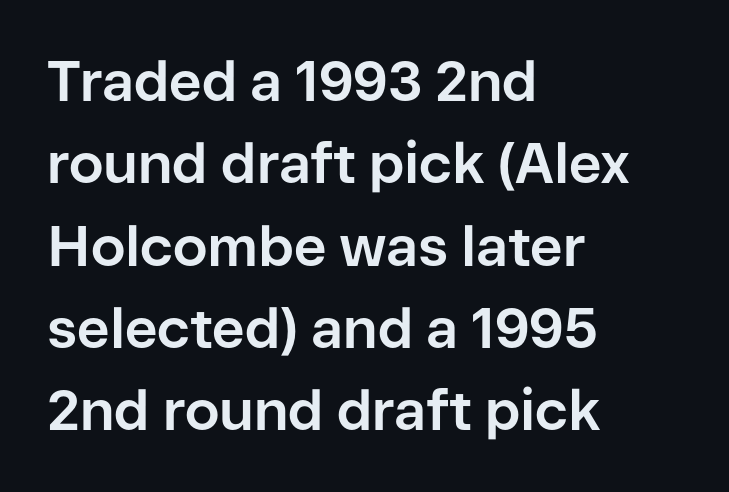
{"serif": "no", "italic": "no", "bold": "yes", "weight": "bold", "width": "normal", "stroke_contrast": "low", "x_height": "medium", "monospaced": "no", "underline": "no", "align": "left", "line_spacing": "normal", "line_spacing_ratio": 1.47, "letter_spacing": "normal", "letter_spacing_em": 0.0, "glyph_px": 56}
